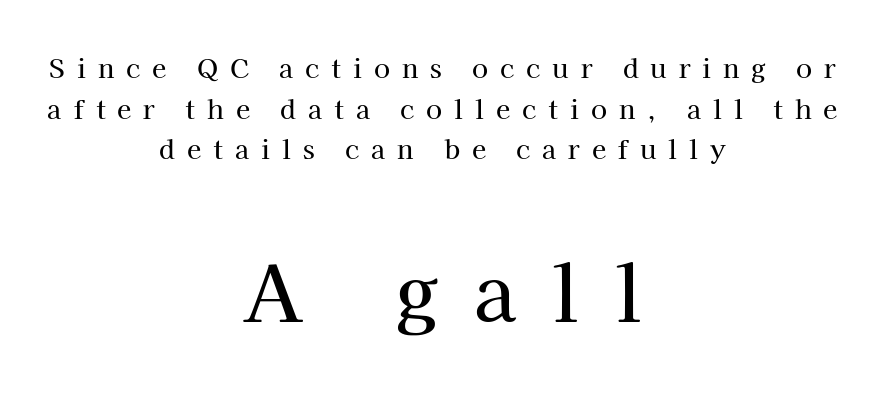
{"serif": "yes", "italic": "no", "width": "normal", "stroke_contrast": "high", "x_height": "medium", "monospaced": "no", "underline": "no", "align": "center", "line_spacing": "normal", "line_spacing_ratio": 1.56, "letter_spacing": "wide", "letter_spacing_em": 0.46, "larger_block": "second", "size_ratio": 3.0, "glyph_px": 78}
